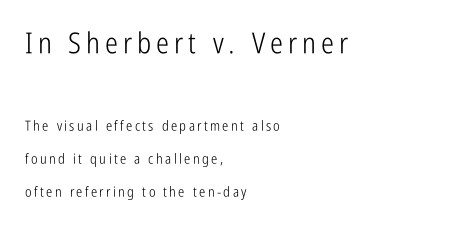
The image shows 29 px light, condensed sans-serif type, upright; set left-aligned, loose line spacing (2.36x), not underlined; the first (top) block is 2.07x larger; low stroke contrast and a medium x-height.
